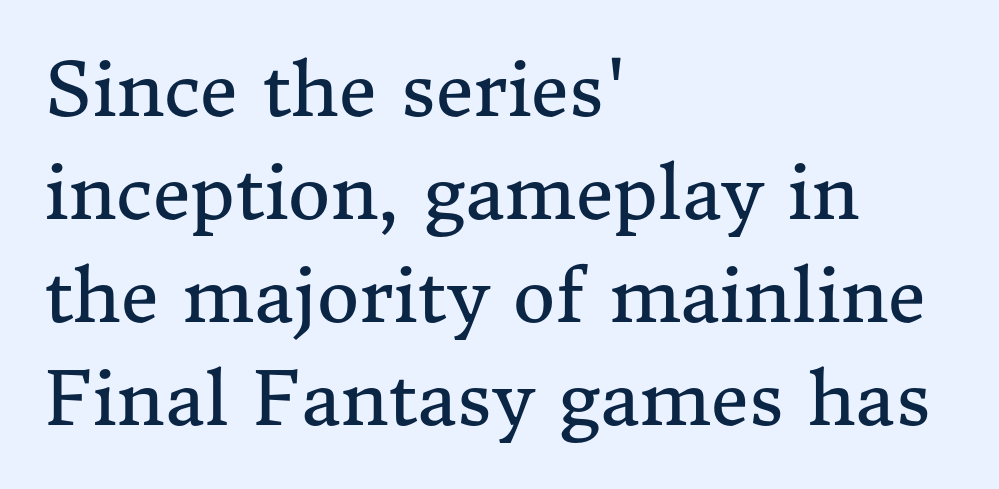
The image shows 73 px regular-weight serif type, upright; set left-aligned, normal line spacing (1.41x), normal letter spacing, not underlined; medium stroke contrast and a medium x-height.
